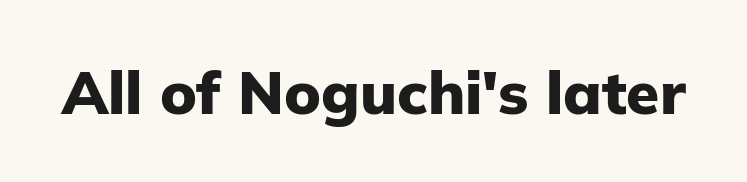
The image shows 60 px heavy sans-serif type, upright; set normal letter spacing, not underlined; low stroke contrast and a medium x-height.
